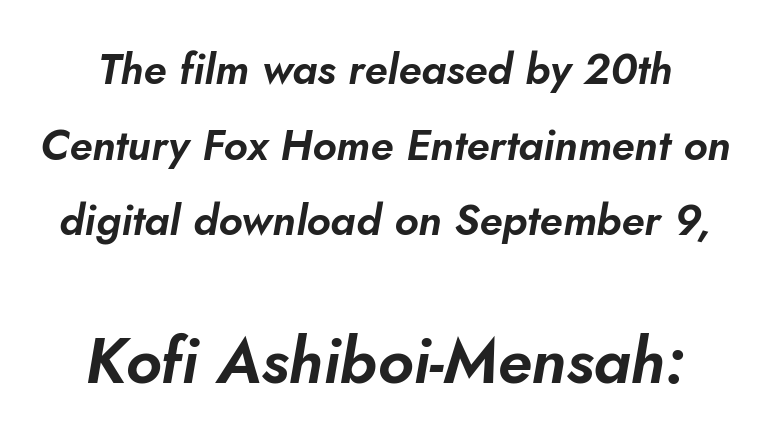
Q: Is the text italic (slanted)? A: Yes, it leans right by about 10 degrees.
Q: Is the text underlined? A: No.
Q: Is the spacing between letters normal or unusually wide? A: Normal.
Q: Which block of text is set in a larger size, the first (top) or the second (bottom)? A: The second (bottom) one.
Q: Width (condensed, normal, or wide)? A: Normal.
Q: Stroke contrast? A: Low.
Q: x-height? A: Small.
Q: Monospaced? A: No.
